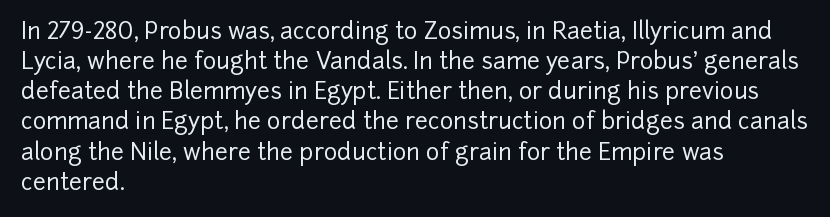
{"italic": "no", "underline": "no", "align": "left", "line_spacing": "normal", "line_spacing_ratio": 1.31, "letter_spacing": "normal", "letter_spacing_em": 0.0, "glyph_px": 23}
